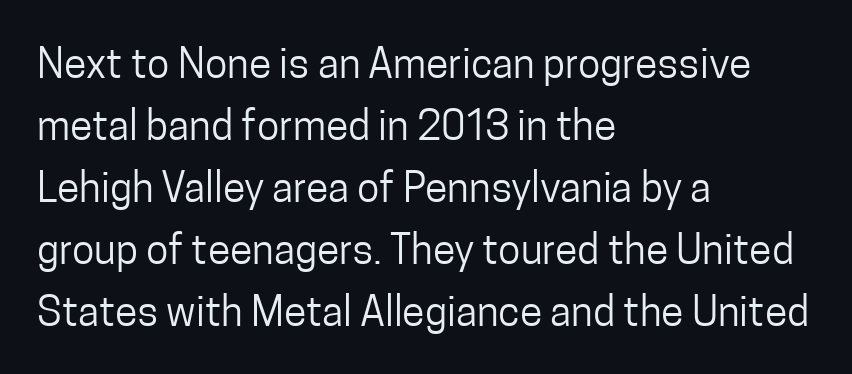
Q: Is the text bold? A: No.
Q: Is the text italic (slanted)? A: No, it is upright.
Q: Is the typeface a serif or a sans-serif typeface? A: Sans-serif.
Q: Is the text underlined? A: No.
Q: How is the paragraph aligned? A: Left-aligned.
Q: Is the spacing between letters normal or unusually wide? A: Normal.
Q: Is the spacing between lines tight, normal or loose? A: Normal.
Q: Width (condensed, normal, or wide)? A: Condensed.
Q: Stroke contrast? A: Low.
Q: x-height? A: Medium.
Q: Monospaced? A: No.
